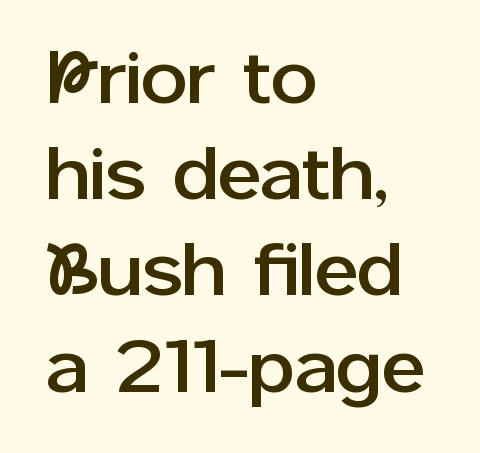
Q: Is the text italic (slanted)? A: No, it is upright.
Q: Is the typeface a serif or a sans-serif typeface? A: Sans-serif.
Q: Is the text underlined? A: No.
Q: How is the paragraph aligned? A: Left-aligned.
Q: Is the spacing between letters normal or unusually wide? A: Normal.
Q: Is the spacing between lines tight, normal or loose? A: Normal.
Q: Width (condensed, normal, or wide)? A: Normal.
Q: Stroke contrast? A: Low.
Q: x-height? A: Medium.
Q: Monospaced? A: No.
